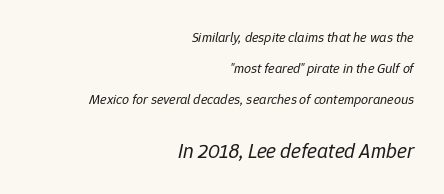
Q: Is the text bold? A: No.
Q: Is the text italic (slanted)? A: Yes, it leans right by about 12 degrees.
Q: Is the text underlined? A: No.
Q: How is the paragraph aligned? A: Right-aligned.
Q: Is the spacing between letters normal or unusually wide? A: Normal.
Q: Is the spacing between lines tight, normal or loose? A: Loose.
Q: Which block of text is set in a larger size, the first (top) or the second (bottom)? A: The second (bottom) one.
